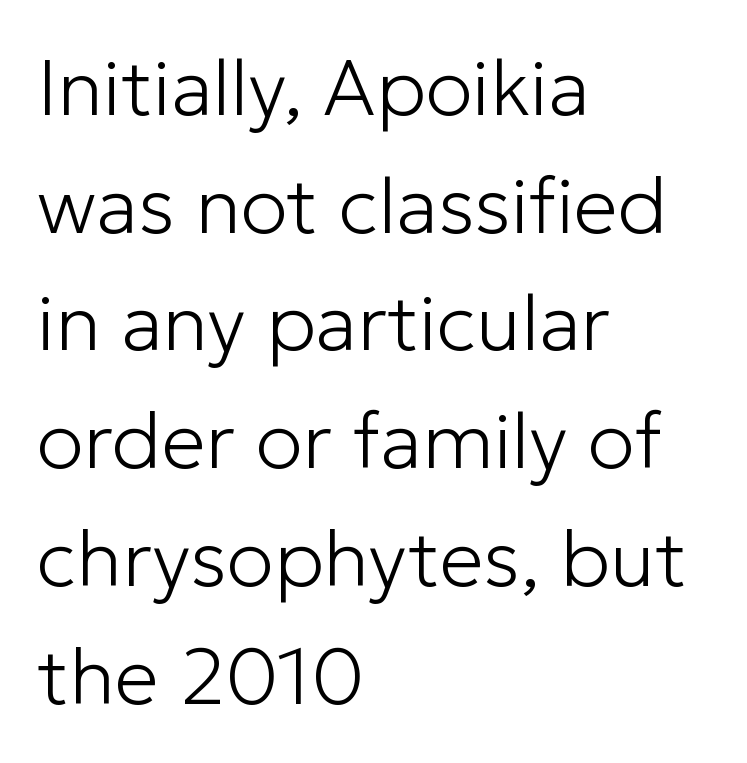
Q: Is the text bold? A: No.
Q: Is the text italic (slanted)? A: No, it is upright.
Q: Is the typeface a serif or a sans-serif typeface? A: Sans-serif.
Q: Is the text underlined? A: No.
Q: How is the paragraph aligned? A: Left-aligned.
Q: Is the spacing between letters normal or unusually wide? A: Normal.
Q: Is the spacing between lines tight, normal or loose? A: Normal.
Q: Width (condensed, normal, or wide)? A: Normal.
Q: Stroke contrast? A: Low.
Q: x-height? A: Medium.
Q: Monospaced? A: No.
